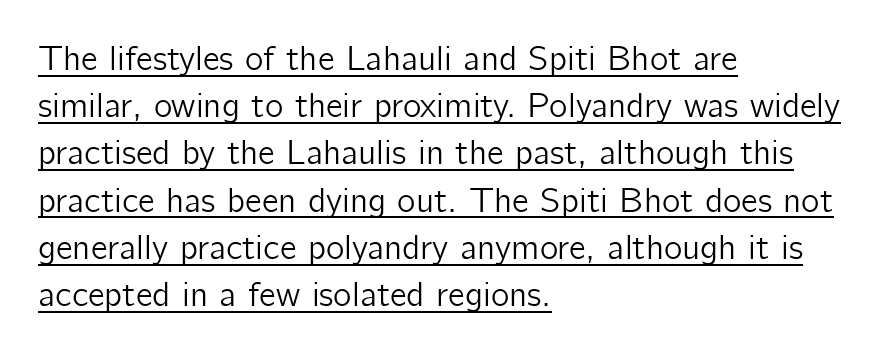
The image shows 35 px sans-serif type, upright; set left-aligned, normal line spacing (1.35x), normal letter spacing, underlined; low stroke contrast and a medium x-height.
